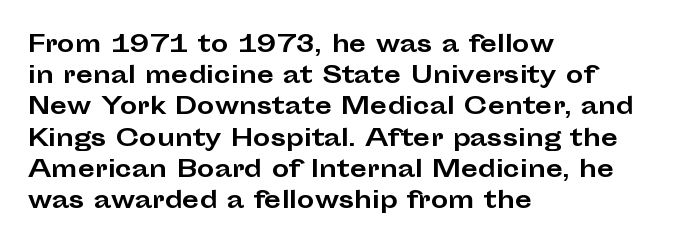
Q: Is the text bold? A: Yes.
Q: Is the text italic (slanted)? A: No, it is upright.
Q: Is the text underlined? A: No.
Q: How is the paragraph aligned? A: Left-aligned.
Q: Is the spacing between letters normal or unusually wide? A: Normal.
Q: Is the spacing between lines tight, normal or loose? A: Normal.
